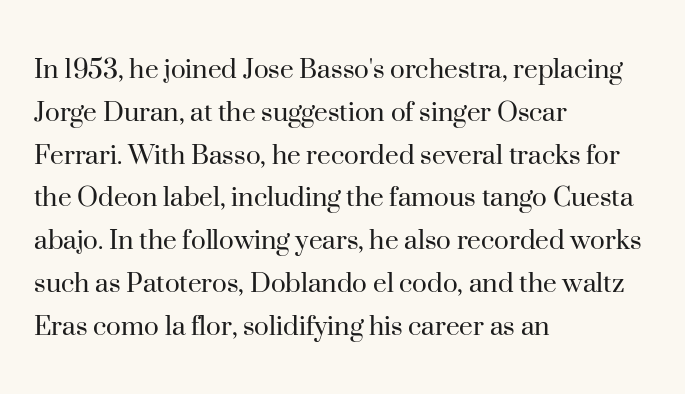
The passage shown is typed in a proportional face where columns would drift. Caption: face not bold, strokes unweighted. This rendering employs a face with finishing strokes, i.e., a serif. Regarding leading, the lines here are spaced in the standard way.
